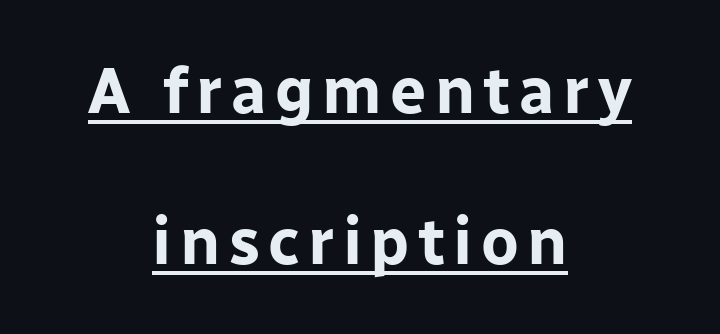
{"serif": "no", "italic": "no", "bold": "yes", "weight": "bold", "width": "normal", "stroke_contrast": "low", "x_height": "medium", "monospaced": "no", "underline": "yes", "align": "center", "line_spacing": "loose", "line_spacing_ratio": 2.36, "glyph_px": 64}
